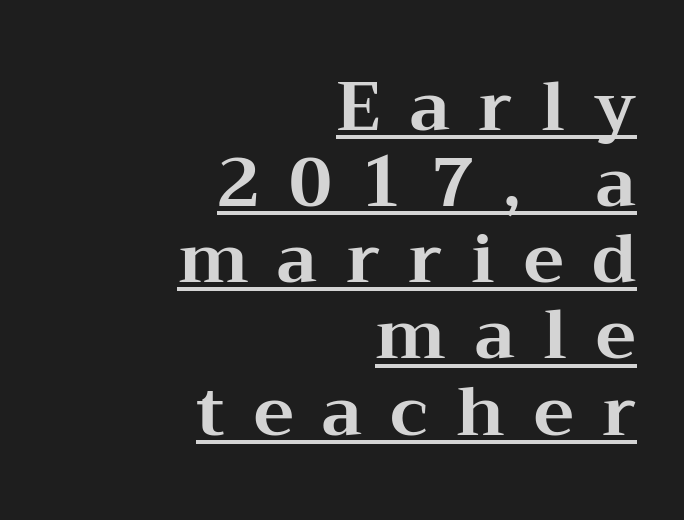
The image shows 68 px bold, wide serif type, upright; set right-aligned, tight line spacing (1.12x), unusually wide letter spacing (+0.42 em), underlined; medium stroke contrast and a medium x-height.
